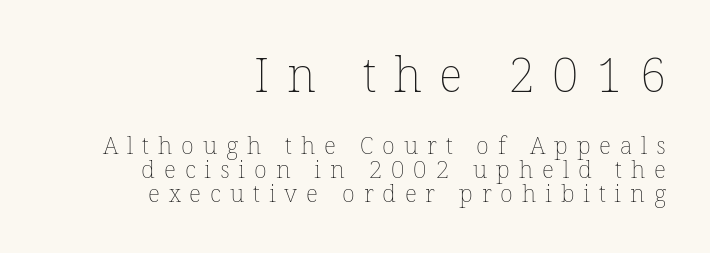
Where is the straight margin? On the right. Note the varied advance widths — an 'i' is clearly narrower than an 'm'. A typesetter would call this leading minimal, almost set solid. Notice how the stems are strictly vertical — no italics here. The gaps between neighbouring characters are conspicuously large.
